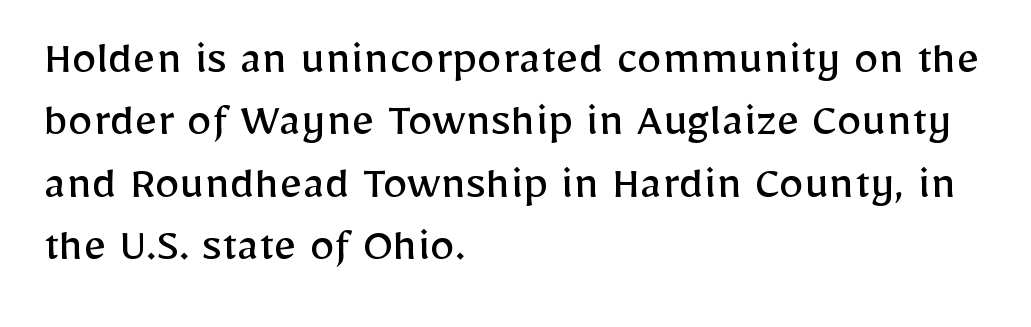
Q: Is the text bold? A: No.
Q: Is the text italic (slanted)? A: No, it is upright.
Q: Is the typeface a serif or a sans-serif typeface? A: Sans-serif.
Q: Is the text underlined? A: No.
Q: How is the paragraph aligned? A: Left-aligned.
Q: Is the spacing between letters normal or unusually wide? A: Normal.
Q: Is the spacing between lines tight, normal or loose? A: Normal.
Q: Width (condensed, normal, or wide)? A: Normal.
Q: Stroke contrast? A: Low.
Q: x-height? A: Medium.
Q: Monospaced? A: No.
